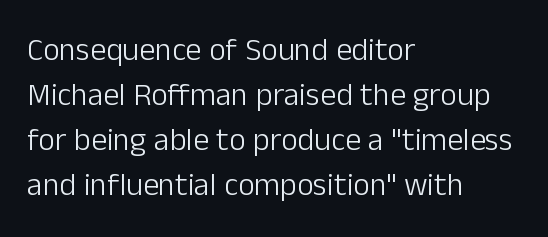
The compositor pushed each line to the left boundary. Stems here are at most as thick as an everyday book face. Students, note that the glyphs here touch the page at normal intervals. Every stem runs plumb, perpendicular to the baseline. This sample has the flowing, uneven cadence of proportional lettering. Words float on clear page, feet unadorned.
